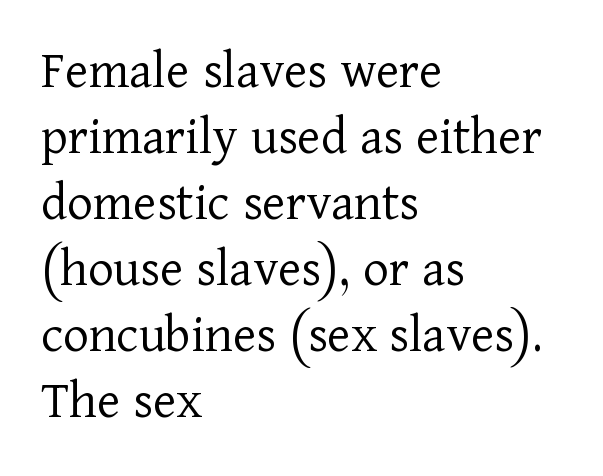
Q: Is the text bold? A: No.
Q: Is the text italic (slanted)? A: No, it is upright.
Q: Is the typeface a serif or a sans-serif typeface? A: Serif.
Q: Is the text underlined? A: No.
Q: How is the paragraph aligned? A: Left-aligned.
Q: Is the spacing between letters normal or unusually wide? A: Normal.
Q: Width (condensed, normal, or wide)? A: Normal.
Q: Stroke contrast? A: Low.
Q: x-height? A: Medium.
Q: Monospaced? A: No.
